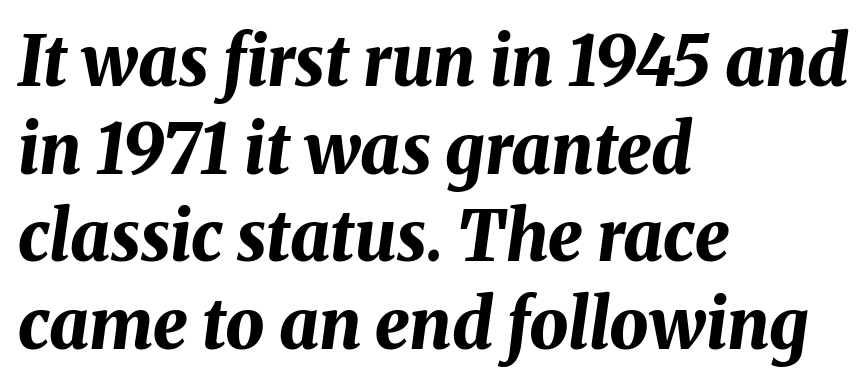
{"italic": "yes", "lean": "right", "slant_degrees": 8, "bold": "yes", "weight": "bold", "width": "normal", "stroke_contrast": "medium", "x_height": "medium", "monospaced": "no", "underline": "no", "align": "left", "line_spacing": "normal", "line_spacing_ratio": 1.27, "letter_spacing": "normal", "letter_spacing_em": 0.0, "glyph_px": 69}
